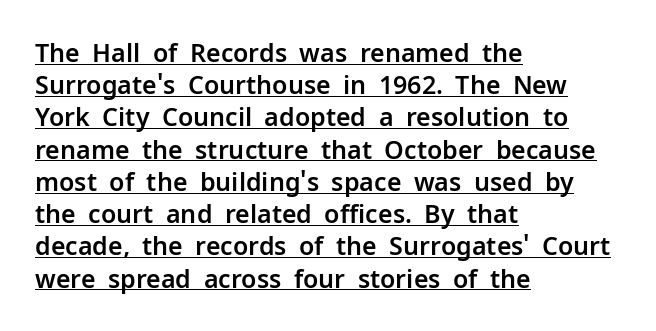
The passage is arranged the way most books set body copy — flush left. A typesetter would call this zero additional tracking. Compared with typical paragraphs, the rows here are spaced about the same. The type sits square on the baseline with zero lean. Students, observe the line beneath the letters — that is underlining.
